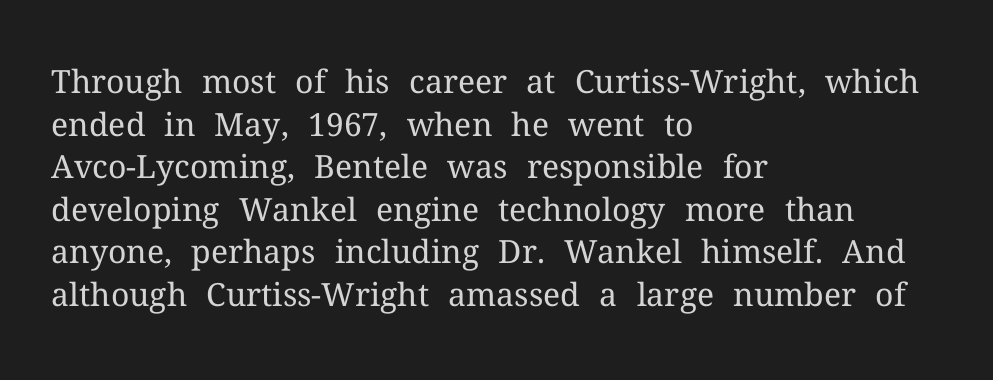
{"serif": "yes", "italic": "no", "bold": "no", "weight": "regular", "width": "normal", "stroke_contrast": "medium", "x_height": "medium", "monospaced": "no", "underline": "no", "align": "left", "line_spacing": "normal", "line_spacing_ratio": 1.33, "letter_spacing": "normal", "letter_spacing_em": 0.0, "glyph_px": 32}
